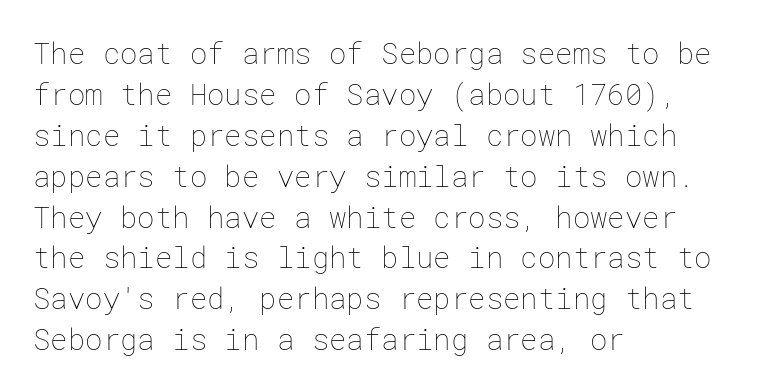
{"italic": "no", "bold": "no", "weight": "thin", "width": "normal", "stroke_contrast": "low", "x_height": "medium", "underline": "no", "align": "left", "line_spacing": "normal", "line_spacing_ratio": 1.41, "letter_spacing": "normal", "letter_spacing_em": 0.0, "glyph_px": 29}
